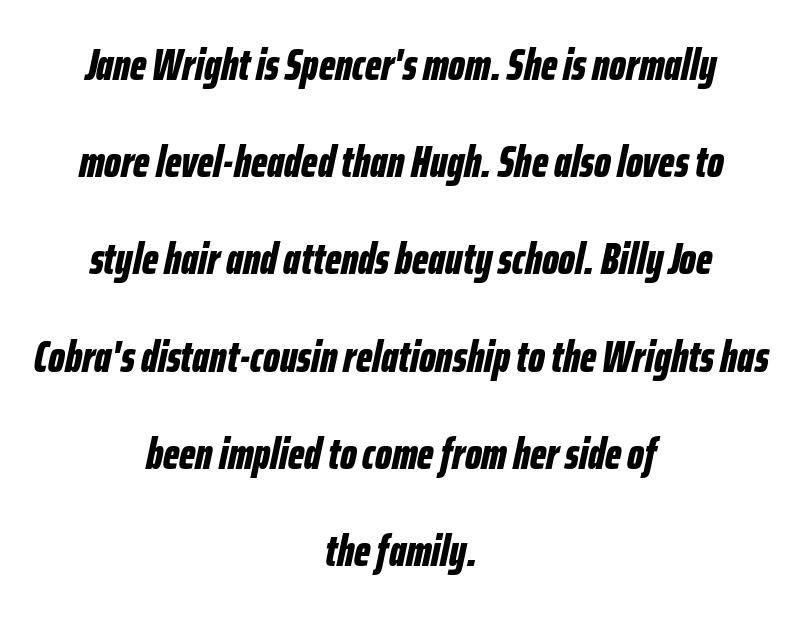
The image shows 44 px bold, condensed type, italic (leaning right); set centered, loose line spacing (2.21x), normal letter spacing, not underlined; low stroke contrast and a medium x-height.
